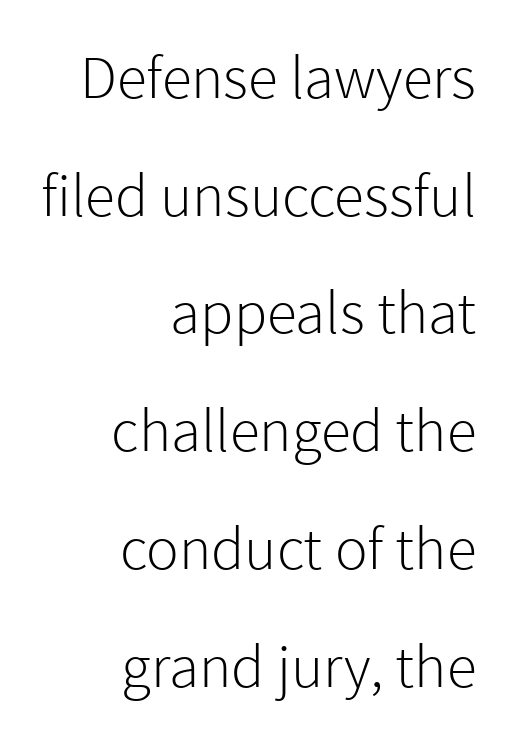
This is roman type, the default non-slanted kind. Underline: absent. The rendering uses natural spacing where letterforms have individual widths. Font category for this specimen: sans-serif. The setting favours the right margin, as signatures and pull-quotes sometimes do. Vertical stems look standard width or narrower in stroke.
